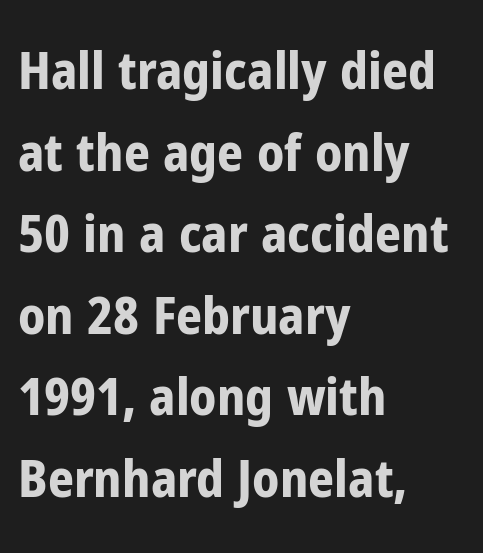
Q: Is the text bold? A: Yes.
Q: Is the text italic (slanted)? A: No, it is upright.
Q: Is the typeface a serif or a sans-serif typeface? A: Sans-serif.
Q: Is the text underlined? A: No.
Q: How is the paragraph aligned? A: Left-aligned.
Q: Is the spacing between letters normal or unusually wide? A: Normal.
Q: Is the spacing between lines tight, normal or loose? A: Normal.
Q: Width (condensed, normal, or wide)? A: Condensed.
Q: Stroke contrast? A: Low.
Q: x-height? A: Medium.
Q: Monospaced? A: No.
